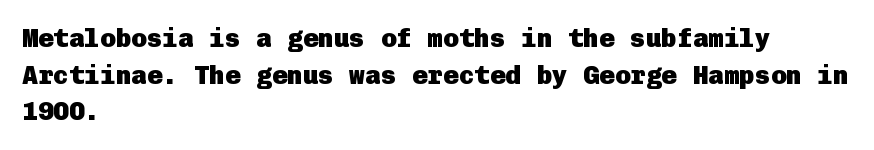
{"italic": "no", "bold": "yes", "underline": "no", "align": "left", "line_spacing": "normal", "line_spacing_ratio": 1.41, "letter_spacing": "normal", "letter_spacing_em": 0.0, "glyph_px": 26}
